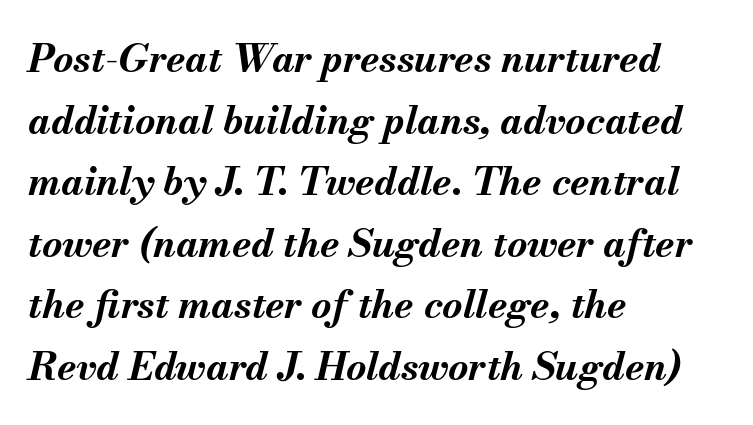
{"italic": "yes", "lean": "right", "slant_degrees": 13, "bold": "yes", "weight": "bold", "width": "normal", "stroke_contrast": "medium", "x_height": "small", "monospaced": "no", "underline": "no", "align": "left", "line_spacing": "normal", "line_spacing_ratio": 1.58, "letter_spacing": "normal", "letter_spacing_em": 0.0, "glyph_px": 39}
